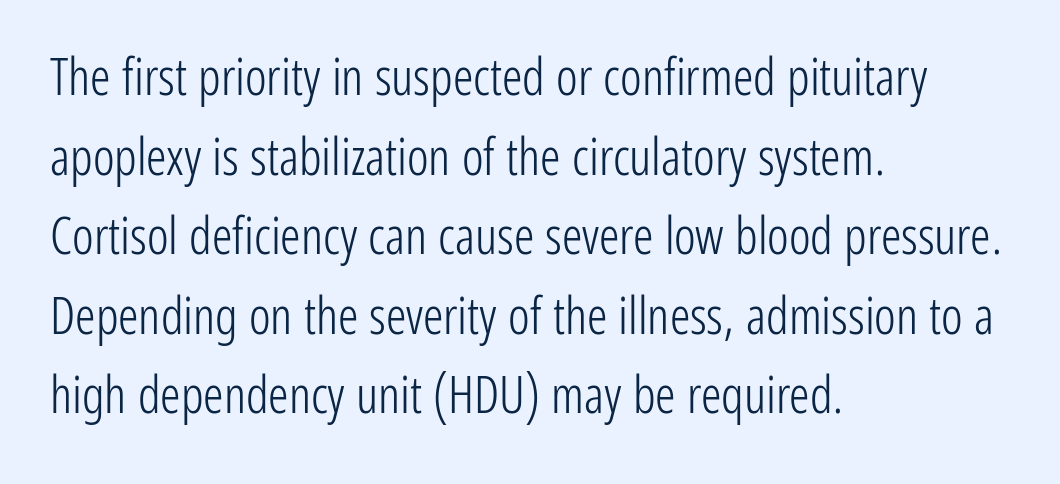
The image shows 51 px light, condensed sans-serif type, upright; set left-aligned, normal line spacing (1.56x), normal letter spacing, not underlined; low stroke contrast and a medium x-height.
